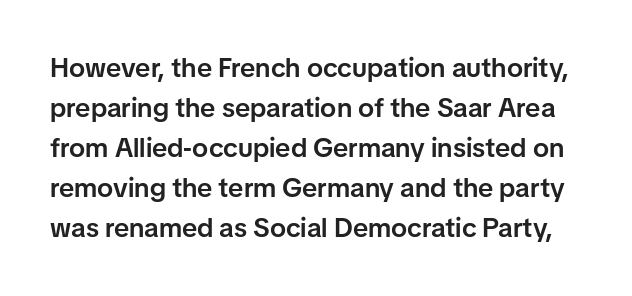
The designer left line spacing at the default. The font is running at a semibold setting, under full bold. Each word holds together tightly as a unit, with standard inter-letter gaps. Any mark beneath the type? The region is blank. When letters stand straight like this, we call the style roman or upright.
